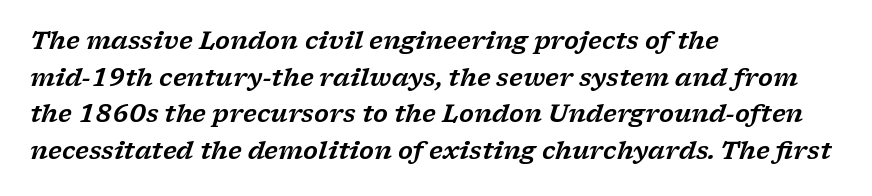
Q: Is the text italic (slanted)? A: Yes, it leans right by about 17 degrees.
Q: Is the text underlined? A: No.
Q: How is the paragraph aligned? A: Left-aligned.
Q: Is the spacing between letters normal or unusually wide? A: Normal.
Q: Is the spacing between lines tight, normal or loose? A: Normal.
